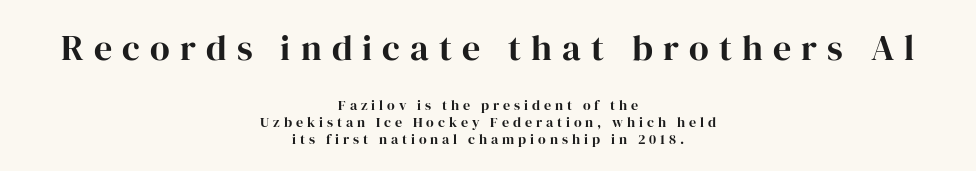
These two chunks differ in scale, with the top chunk taking the larger measure. Plain, unruled lines of type. To sum up the face: it has serifs. Is this a fixed-width face? No — the glyphs have proportional, varying widths. A roman cut, with each character standing at attention. The tracking reads as deliberately expanded to a designer's eye.
